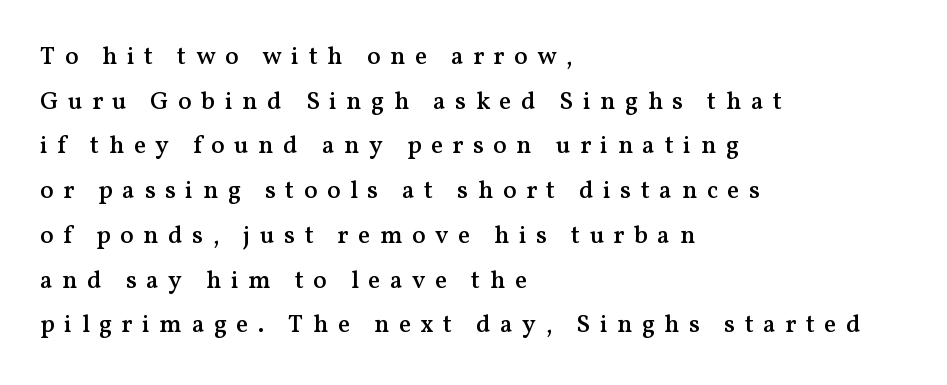
Q: Is the text bold? A: Semi-bold.
Q: Is the text italic (slanted)? A: No, it is upright.
Q: Is the text underlined? A: No.
Q: How is the paragraph aligned? A: Left-aligned.
Q: Is the spacing between letters normal or unusually wide? A: Unusually wide.
